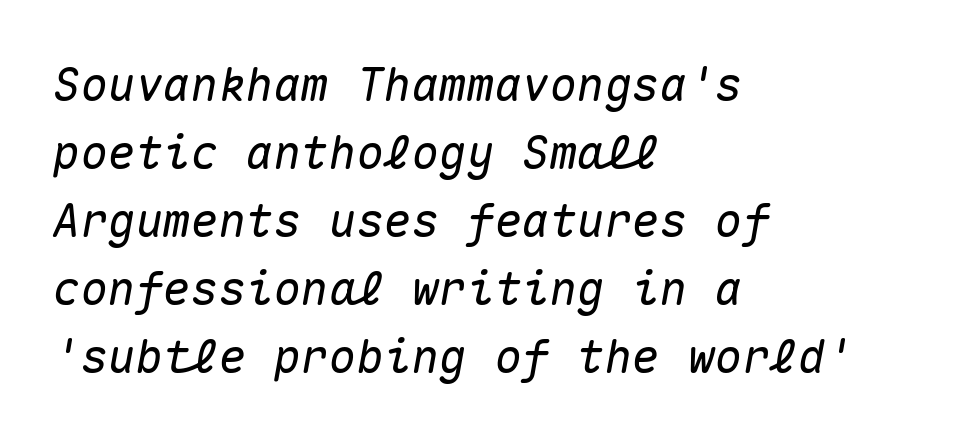
Q: Is the text italic (slanted)? A: Yes, it leans right by about 10 degrees.
Q: Is the text underlined? A: No.
Q: How is the paragraph aligned? A: Left-aligned.
Q: Is the spacing between letters normal or unusually wide? A: Normal.
Q: Is the spacing between lines tight, normal or loose? A: Normal.
Q: Width (condensed, normal, or wide)? A: Normal.
Q: Stroke contrast? A: Medium.
Q: x-height? A: Medium.
Q: Monospaced? A: Yes.
